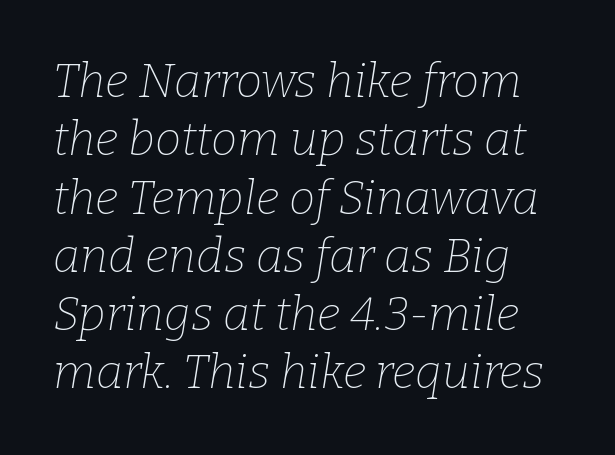
{"serif": "yes", "italic": "yes", "lean": "right", "slant_degrees": 9, "bold": "no", "weight": "thin", "width": "normal", "stroke_contrast": "low", "x_height": "medium", "monospaced": "no", "underline": "no", "align": "left", "line_spacing_ratio": 1.24, "letter_spacing": "normal", "letter_spacing_em": 0.0, "glyph_px": 47}
